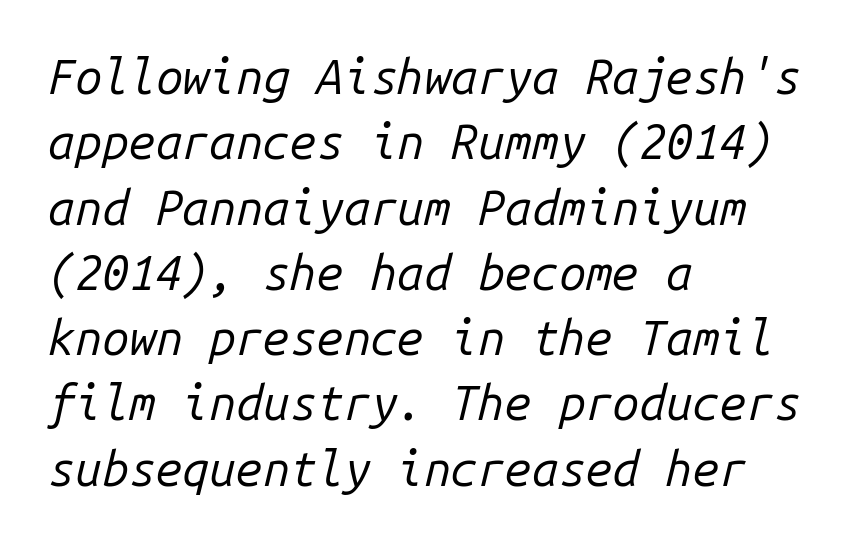
{"italic": "yes", "lean": "right", "slant_degrees": 14, "bold": "no", "weight": "regular", "width": "normal", "stroke_contrast": "low", "x_height": "medium", "monospaced": "yes", "underline": "no", "align": "left", "line_spacing": "normal", "line_spacing_ratio": 1.36, "letter_spacing": "normal", "letter_spacing_em": 0.0, "glyph_px": 48}
